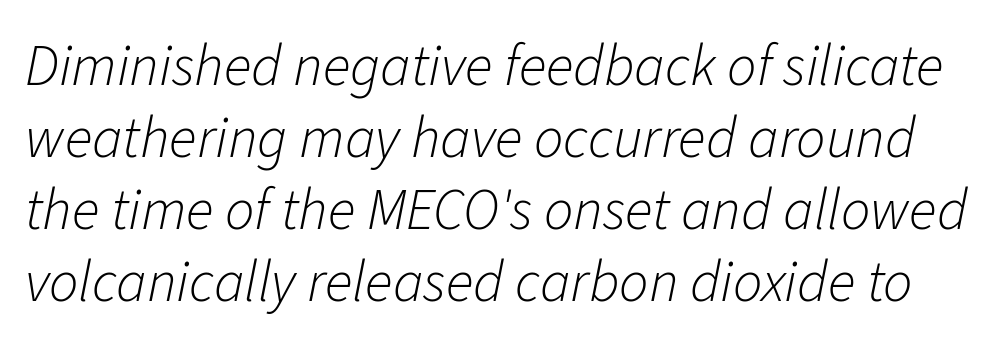
The image shows 58 px light type, italic (leaning right); set line spacing 1.24x, normal letter spacing, not underlined; low stroke contrast and a medium x-height.
